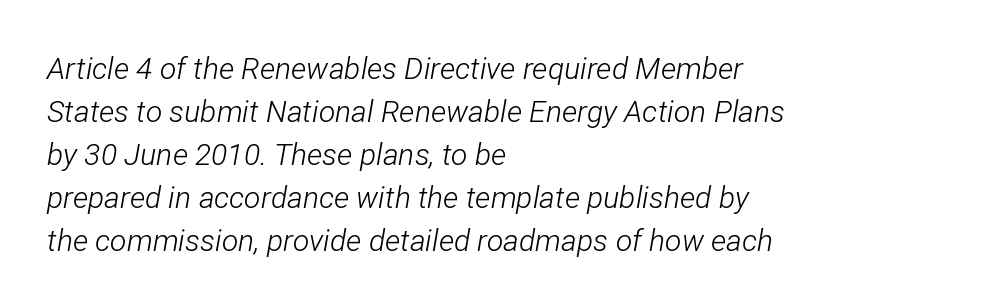
The strokes carry an ordinary text weight at most. A typesetter would mark this as italic. Standard letterfit; no display-style spreading of the glyphs. Reading down the block, your eye returns to a fixed left position each line. Is there much room between lines? A standard amount, neither cramped nor airy.
